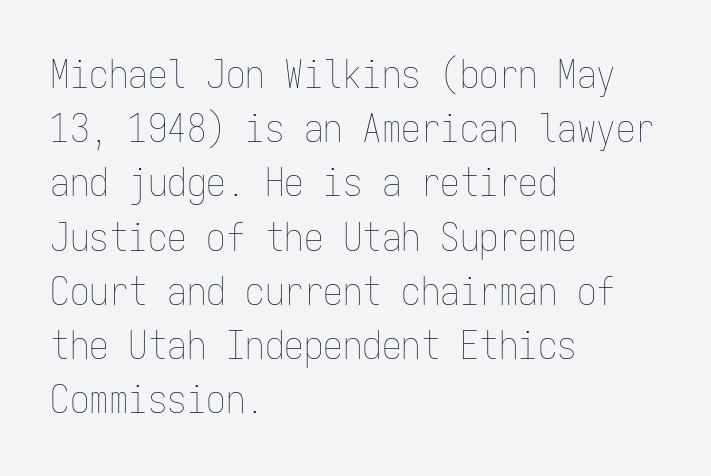
{"italic": "no", "bold": "no", "weight": "thin", "width": "condensed", "stroke_contrast": "low", "x_height": "medium", "monospaced": "yes", "underline": "no", "align": "left", "line_spacing": "normal", "line_spacing_ratio": 1.39, "letter_spacing": "normal", "letter_spacing_em": 0.0, "glyph_px": 39}
